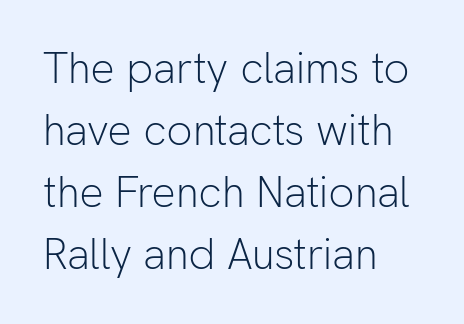
Q: Is the text bold? A: No.
Q: Is the text italic (slanted)? A: No, it is upright.
Q: Is the typeface a serif or a sans-serif typeface? A: Sans-serif.
Q: Is the text underlined? A: No.
Q: How is the paragraph aligned? A: Left-aligned.
Q: Is the spacing between letters normal or unusually wide? A: Normal.
Q: Is the spacing between lines tight, normal or loose? A: Normal.
Q: Width (condensed, normal, or wide)? A: Normal.
Q: Stroke contrast? A: Low.
Q: x-height? A: Medium.
Q: Monospaced? A: No.
